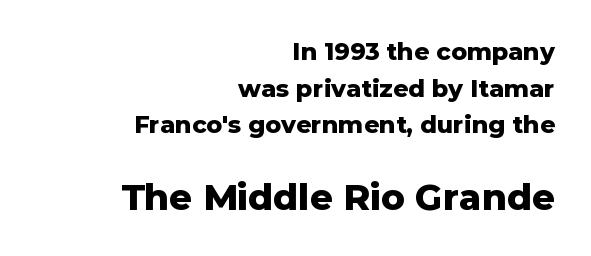
These lines are rendered in a variable-pitch font. What weight is shown? A full bold with thick strokes. Regarding leading, the lines here are spaced in the standard way. Decoration check: the copy has no underline.
